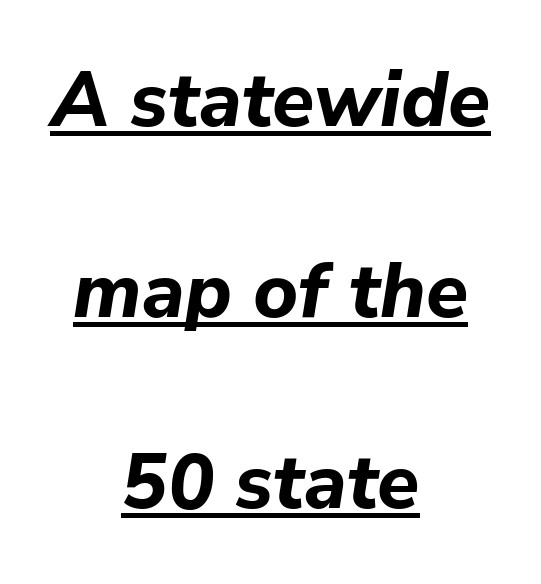
These lines stack symmetrically, like a column narrowing and widening about its center. This sample carries an underscore along the baseline area. Compared with typical body copy, the letter spacing here is the same. The face used here is proportionally spaced, like ordinary book or web type. Weight: bold.
